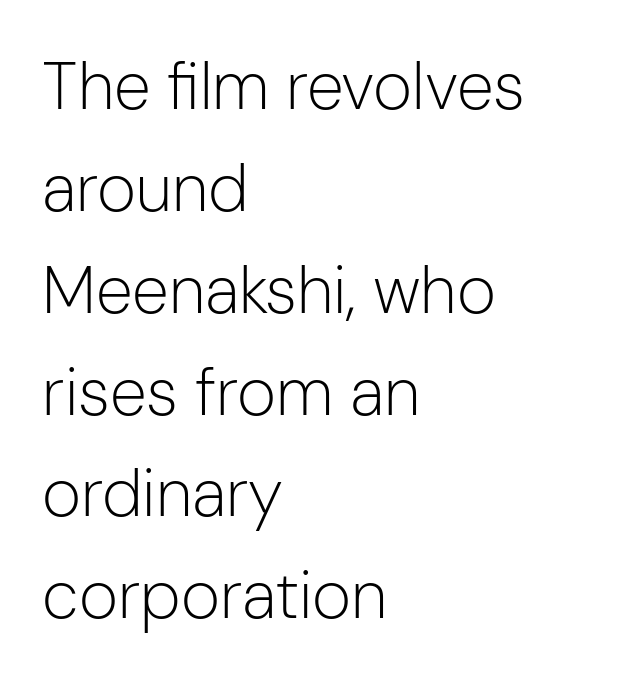
The image shows 67 px light sans-serif type, upright; set left-aligned, normal line spacing (1.52x), normal letter spacing, not underlined; low stroke contrast and a medium x-height.
